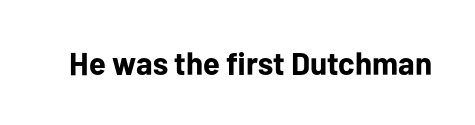
Q: Is the text bold? A: Yes.
Q: Is the text italic (slanted)? A: No, it is upright.
Q: Is the typeface a serif or a sans-serif typeface? A: Sans-serif.
Q: Is the text underlined? A: No.
Q: Is the spacing between letters normal or unusually wide? A: Normal.
Q: Width (condensed, normal, or wide)? A: Normal.
Q: Stroke contrast? A: Low.
Q: x-height? A: Medium.
Q: Monospaced? A: No.
